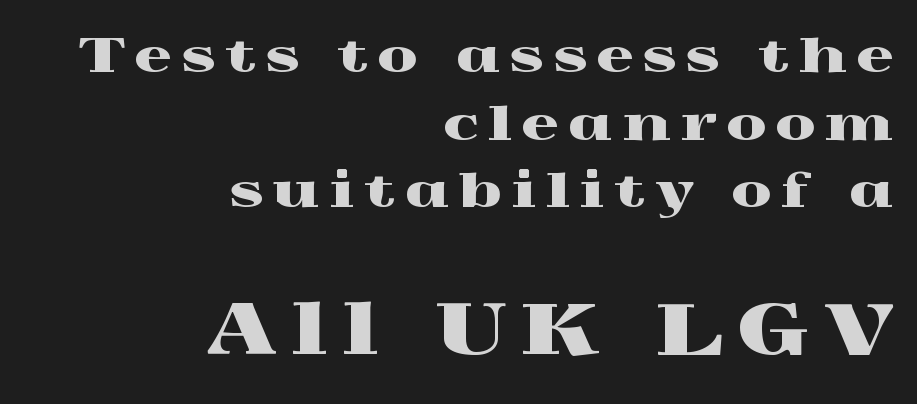
Letter spacing: wide. Leading matches the norm, producing a regular column. The rendering anchors every line to the right-hand side. The words here are not underlined. Unlike a clean sans, this face finishes its strokes with serifs.
